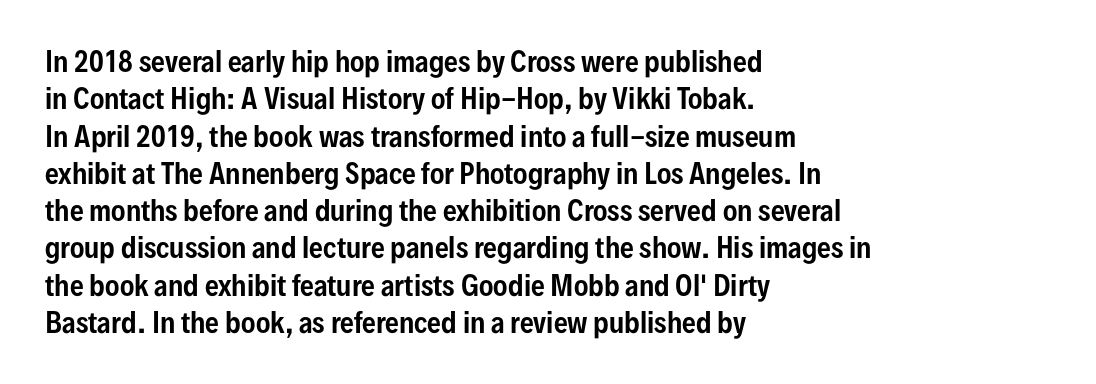
Normally led — the rows are evenly, conventionally spaced. Letter spacing: default. This is the regular roman posture of the typeface. Clear beneath every line of the passage. This rendering uses left alignment, leaving the right contour irregular.
